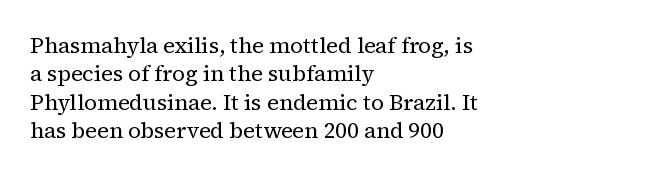
Q: Is the text bold? A: No.
Q: Is the text italic (slanted)? A: No, it is upright.
Q: Is the text underlined? A: No.
Q: How is the paragraph aligned? A: Left-aligned.
Q: Is the spacing between letters normal or unusually wide? A: Normal.
Q: Is the spacing between lines tight, normal or loose? A: Normal.
